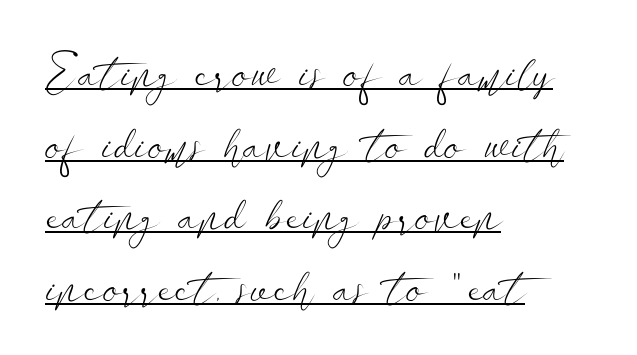
The image shows 49 px light, wide sans-serif type; set left-aligned, normal line spacing (1.46x), normal letter spacing, underlined; low stroke contrast and a small x-height.
